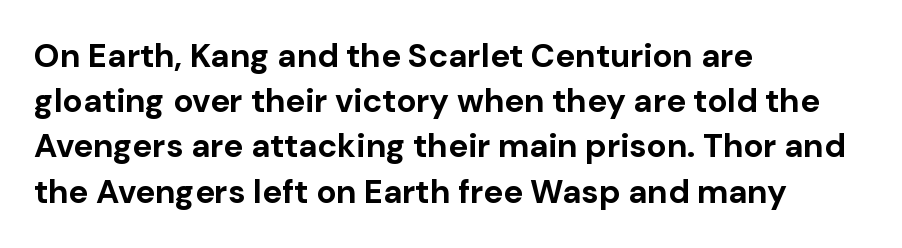
Whoever set this chose a conventional vertical rhythm. Are there feet on the stems? There aren't — it's a sans. Character widths vary here, with narrow letters taking less room than wide ones. Descenders hang freely into open space.
